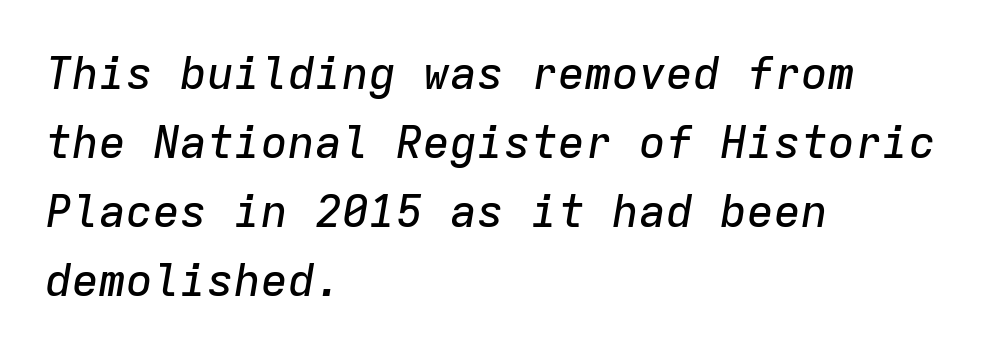
The string is rendered with underlining switched off. Looks like terminal output: every glyph gets an equal slot. The letters sit at their default tracking, neither squeezed nor spread. These lines are set flush left with a ragged right edge. Quick note: italic. The lines sit at an ordinary, default distance from one another.
